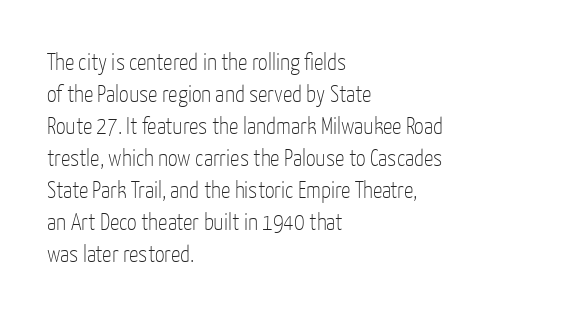
The image shows 24 px text type, upright; set left-aligned, normal line spacing (1.33x), normal letter spacing, not underlined.
